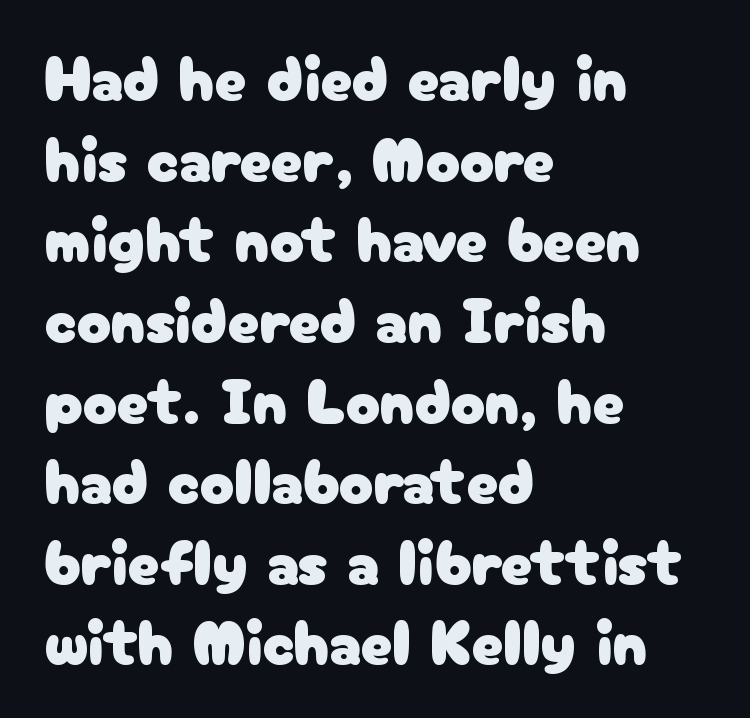
Q: Is the text italic (slanted)? A: No, it is upright.
Q: Is the typeface a serif or a sans-serif typeface? A: Sans-serif.
Q: Is the text underlined? A: No.
Q: How is the paragraph aligned? A: Left-aligned.
Q: Is the spacing between letters normal or unusually wide? A: Normal.
Q: Is the spacing between lines tight, normal or loose? A: Normal.
Q: Width (condensed, normal, or wide)? A: Normal.
Q: Stroke contrast? A: Low.
Q: x-height? A: Medium.
Q: Monospaced? A: No.
